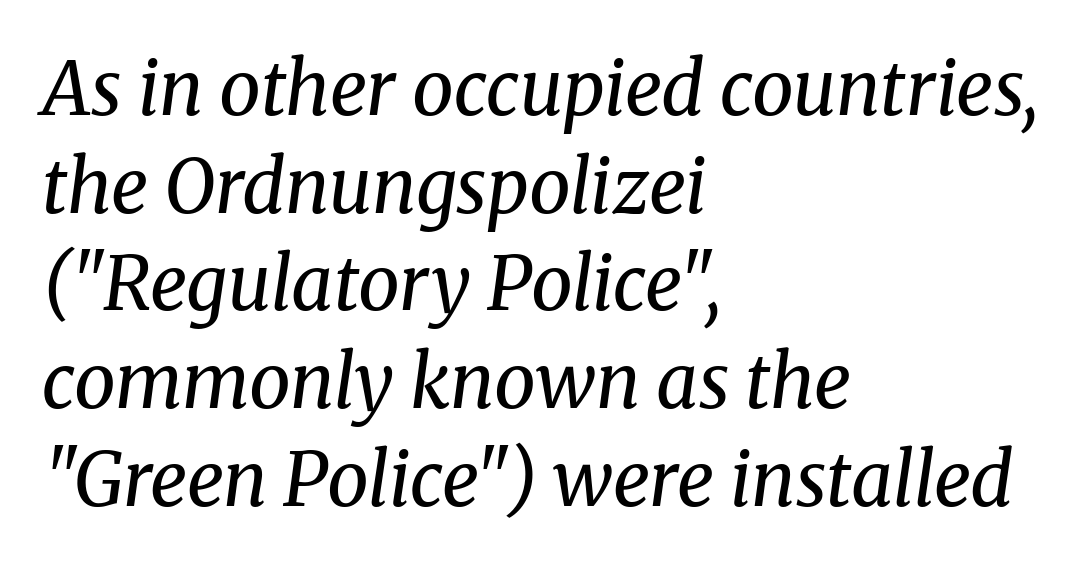
Q: Is the text bold? A: No.
Q: Is the text italic (slanted)? A: Yes, it leans right by about 8 degrees.
Q: Is the typeface a serif or a sans-serif typeface? A: Serif.
Q: Is the text underlined? A: No.
Q: How is the paragraph aligned? A: Left-aligned.
Q: Is the spacing between letters normal or unusually wide? A: Normal.
Q: Is the spacing between lines tight, normal or loose? A: Normal.
Q: Width (condensed, normal, or wide)? A: Normal.
Q: Stroke contrast? A: Medium.
Q: x-height? A: Medium.
Q: Monospaced? A: No.
